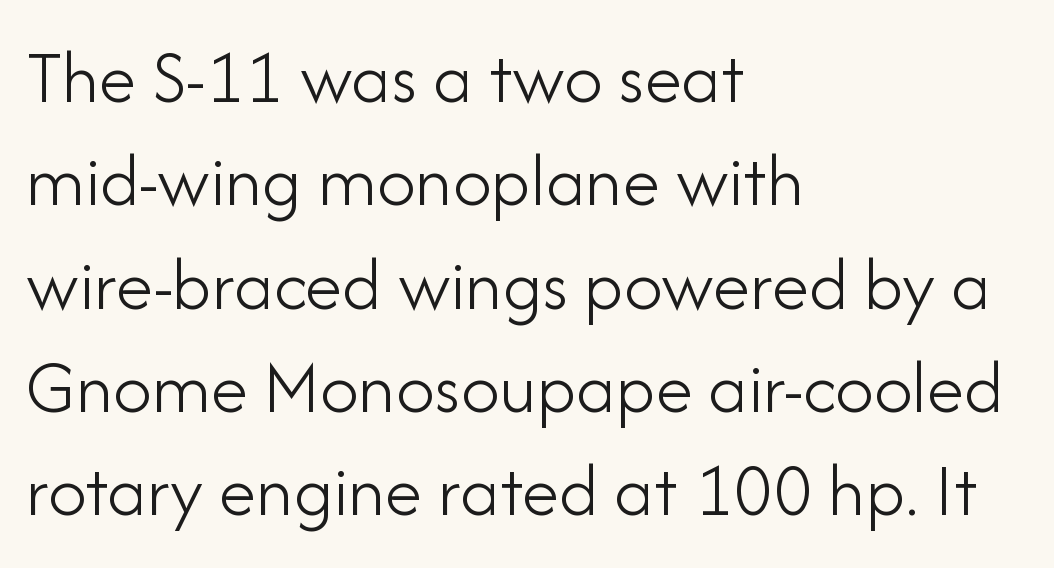
{"serif": "no", "italic": "no", "bold": "no", "weight": "light", "width": "normal", "stroke_contrast": "low", "x_height": "small", "monospaced": "no", "underline": "no", "align": "left", "line_spacing": "normal", "line_spacing_ratio": 1.36, "letter_spacing": "normal", "letter_spacing_em": 0.0, "glyph_px": 76}
